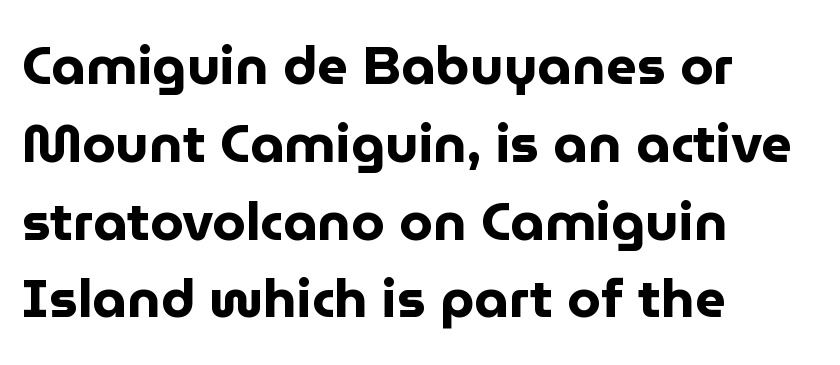
You could not count columns in this text — the font is proportionally spaced. Typeset ragged right — the left edge is the straight one. The lines sit at an ordinary, default distance from one another. You could call the tracking neutral — neither tight nor loose.
